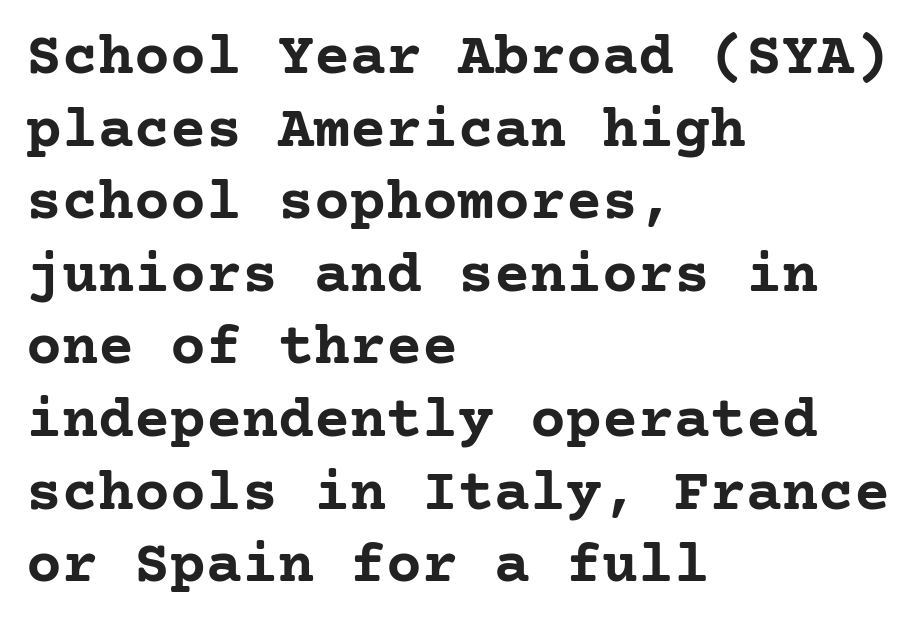
{"serif": "yes", "italic": "no", "bold": "yes", "weight": "semibold", "width": "normal", "stroke_contrast": "low", "x_height": "medium", "underline": "no", "align": "left", "line_spacing_ratio": 1.21, "letter_spacing": "normal", "letter_spacing_em": 0.0, "glyph_px": 60}
